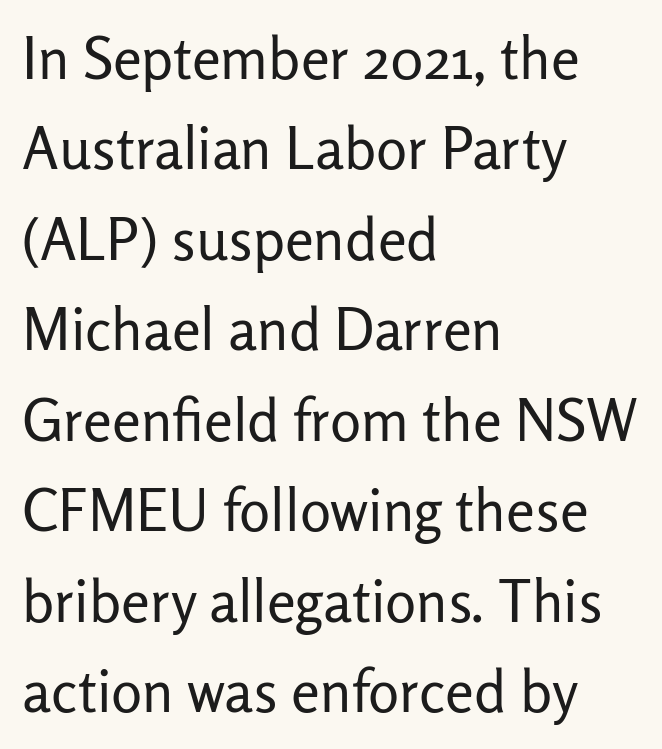
The image shows 58 px regular-weight sans-serif type, upright; set left-aligned, normal line spacing (1.56x), normal letter spacing, not underlined; low stroke contrast and a medium x-height.
